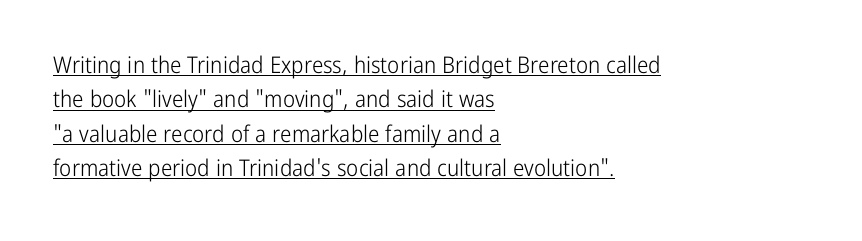
Every stem runs plumb, perpendicular to the baseline. Is the block centered? No — it sits flush against the left margin. No chunkiness to these letters — they're not bold. Students, observe: this is what conventionally led text looks like. Quick note: underline on. How are the letters spaced? Ordinarily, with no added tracking.
